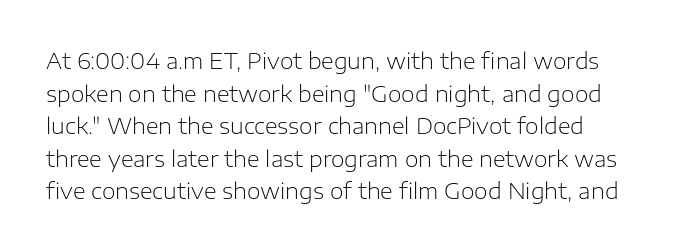
Q: Is the text bold? A: No.
Q: Is the text italic (slanted)? A: No, it is upright.
Q: Is the text underlined? A: No.
Q: Is the spacing between letters normal or unusually wide? A: Normal.
Q: Is the spacing between lines tight, normal or loose? A: Normal.
